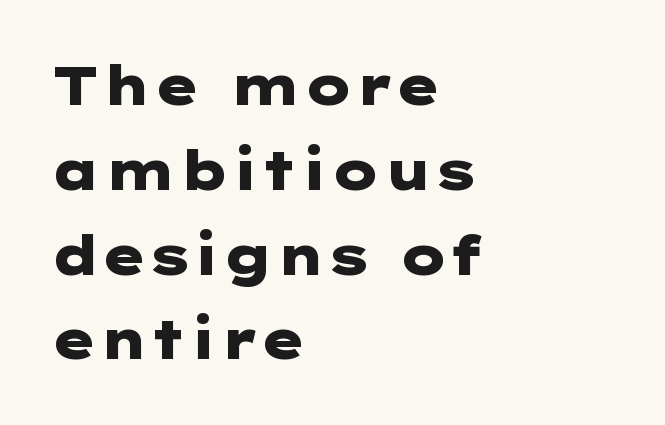
{"serif": "no", "italic": "no", "bold": "yes", "weight": "heavy", "width": "wide", "stroke_contrast": "low", "x_height": "medium", "underline": "no", "align": "left", "line_spacing": "normal", "line_spacing_ratio": 1.57, "letter_spacing": "normal", "letter_spacing_em": 0.0, "glyph_px": 54}
